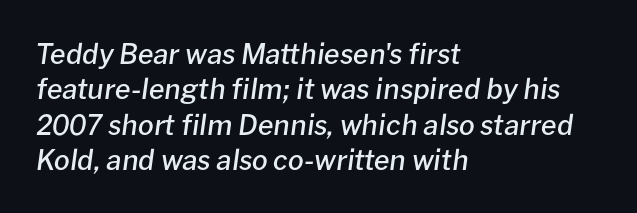
Q: Is the text bold? A: Semi-bold.
Q: Is the text italic (slanted)? A: Yes, it leans right by about 8 degrees.
Q: Is the text underlined? A: No.
Q: How is the paragraph aligned? A: Left-aligned.
Q: Is the spacing between letters normal or unusually wide? A: Normal.
Q: Is the spacing between lines tight, normal or loose? A: Normal.
Q: Width (condensed, normal, or wide)? A: Normal.
Q: Stroke contrast? A: Low.
Q: x-height? A: Medium.
Q: Monospaced? A: No.
